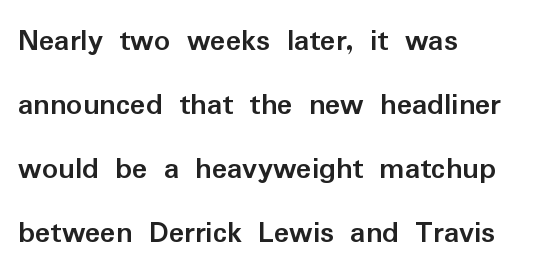
The typography opts for an upright posture over an oblique one. Left-aligned paragraph, ragged on the right. Think of a printed novel: that variable character pitch is what you see here. A bare baseline throughout the passage.
